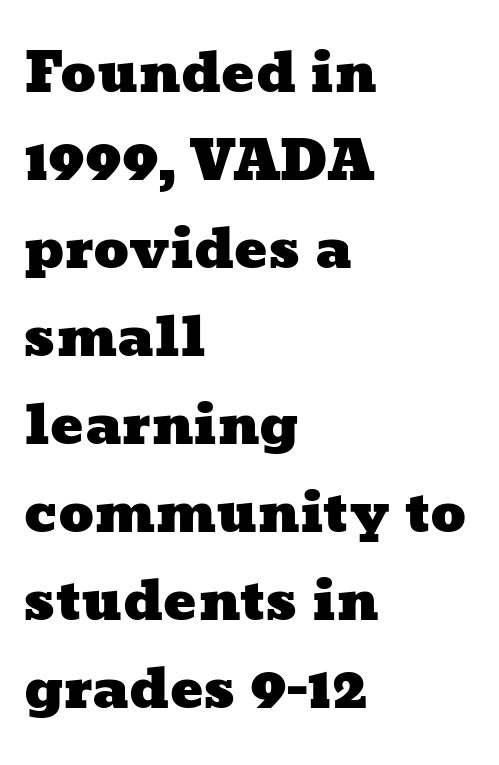
The image shows 55 px wide type; set left-aligned, normal line spacing (1.6x), normal letter spacing, not underlined; low stroke contrast and a medium x-height.
